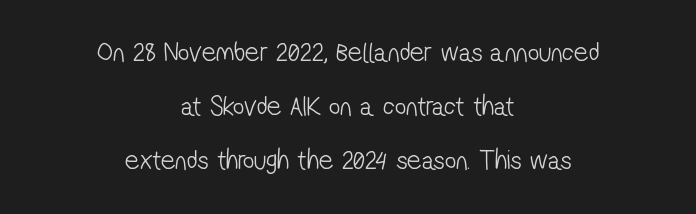
{"serif": "no", "bold": "no", "weight": "light", "width": "condensed", "stroke_contrast": "low", "x_height": "medium", "monospaced": "no", "underline": "no", "align": "center", "line_spacing": "loose", "line_spacing_ratio": 1.93, "letter_spacing": "normal", "letter_spacing_em": 0.0, "glyph_px": 28}
